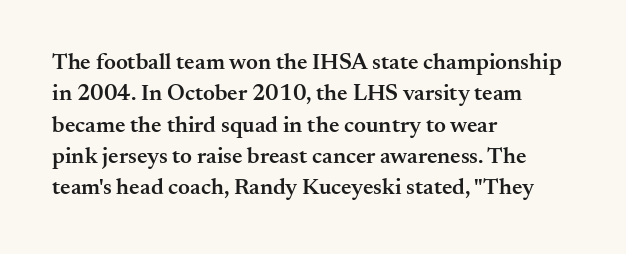
Q: Is the text bold? A: Semi-bold.
Q: Is the text italic (slanted)? A: No, it is upright.
Q: Is the text underlined? A: No.
Q: How is the paragraph aligned? A: Left-aligned.
Q: Is the spacing between letters normal or unusually wide? A: Normal.
Q: Is the spacing between lines tight, normal or loose? A: Normal.
